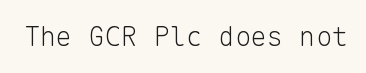
Has an underline been added? It has not. The type is set solid horizontally, with unmodified tracking. The characters are drawn with everyday or finer stroke widths. Every character sits straight up, as roman type does.
